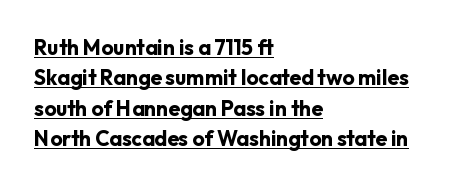
{"italic": "no", "bold": "yes", "underline": "yes", "align": "left", "line_spacing": "normal", "line_spacing_ratio": 1.45, "letter_spacing": "normal", "letter_spacing_em": 0.0, "glyph_px": 21}
